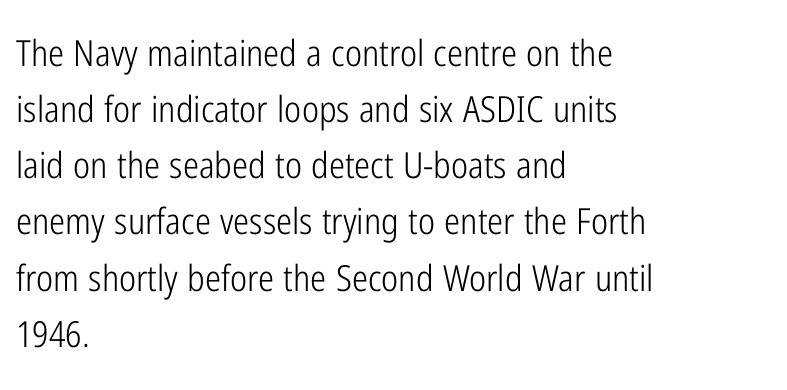
The image shows 36 px light, condensed sans-serif type, upright; set left-aligned, normal line spacing (1.56x), normal letter spacing, not underlined; low stroke contrast and a medium x-height.
